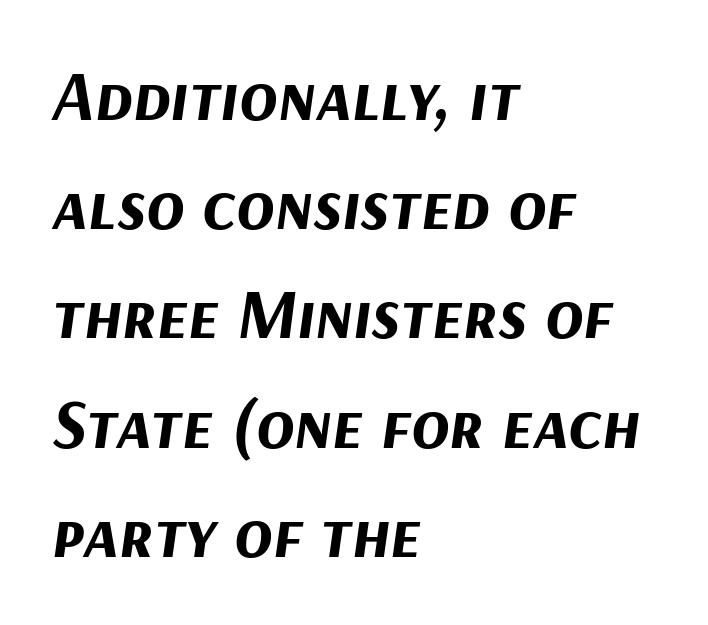
Q: Is the text bold? A: Yes.
Q: Is the text italic (slanted)? A: Yes, it leans right by about 9 degrees.
Q: Is the text underlined? A: No.
Q: How is the paragraph aligned? A: Left-aligned.
Q: Is the spacing between letters normal or unusually wide? A: Normal.
Q: Is the spacing between lines tight, normal or loose? A: Normal.
Q: Width (condensed, normal, or wide)? A: Normal.
Q: Stroke contrast? A: Medium.
Q: x-height? A: Medium.
Q: Monospaced? A: No.
